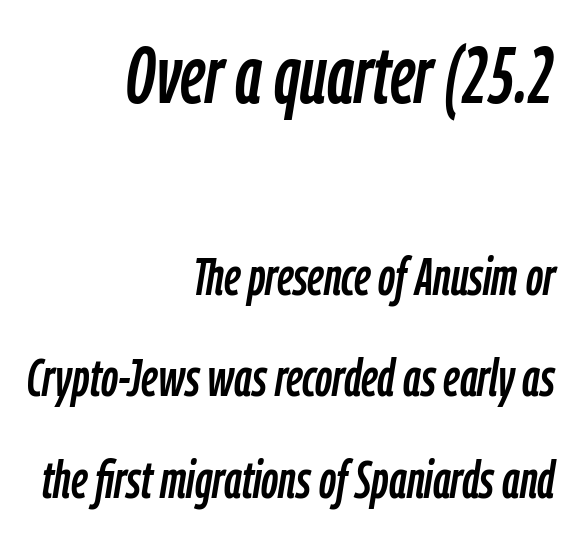
{"italic": "yes", "lean": "right", "slant_degrees": 9, "width": "condensed", "stroke_contrast": "low", "x_height": "medium", "monospaced": "no", "underline": "no", "align": "right", "line_spacing": "loose", "line_spacing_ratio": 1.92, "letter_spacing": "normal", "letter_spacing_em": 0.0, "larger_block": "first", "size_ratio": 1.51, "glyph_px": 80}
